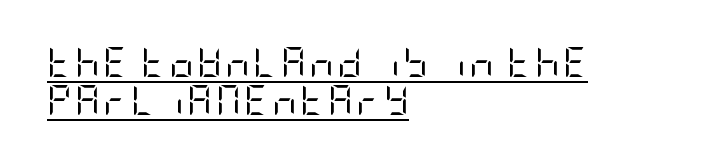
Q: Is the text bold? A: No.
Q: Is the text italic (slanted)? A: No, it is upright.
Q: Is the typeface a serif or a sans-serif typeface? A: Sans-serif.
Q: Is the text underlined? A: Yes.
Q: How is the paragraph aligned? A: Left-aligned.
Q: Is the spacing between lines tight, normal or loose? A: Normal.
Q: Width (condensed, normal, or wide)? A: Condensed.
Q: Stroke contrast? A: Low.
Q: x-height? A: Large.
